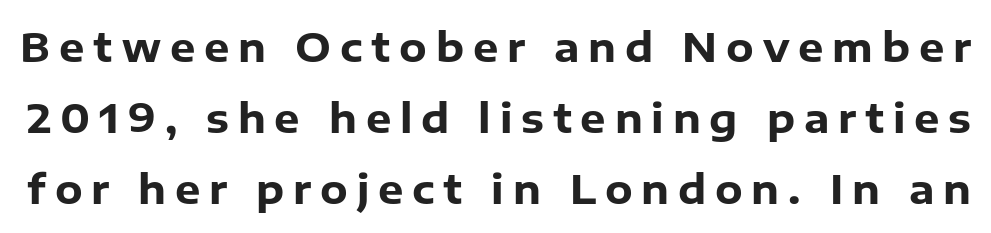
The image shows 40 px heavy sans-serif type, upright; set line spacing 1.77x, unusually wide letter spacing (+0.22 em), not underlined; low stroke contrast and a medium x-height.
